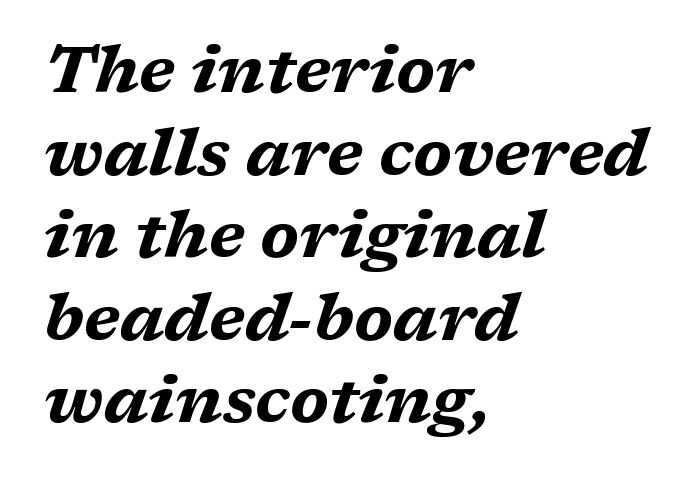
The image shows 65 px bold, wide type, italic (leaning right); set left-aligned, normal line spacing (1.27x), normal letter spacing, not underlined; medium stroke contrast and a medium x-height.
